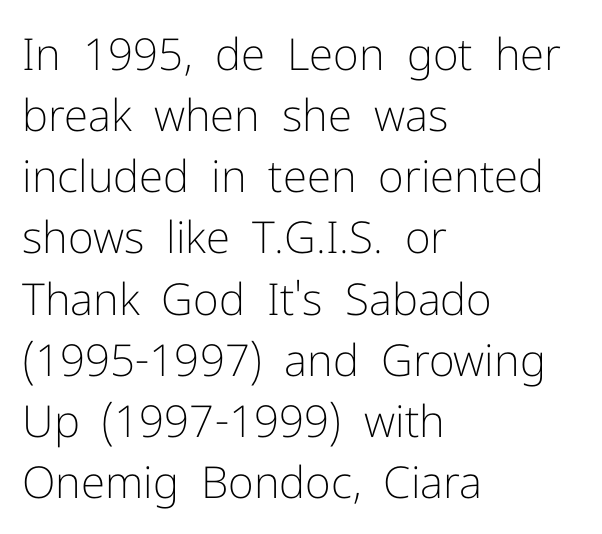
Character widths vary here, with narrow letters taking less room than wide ones. Is the letter spacing exaggerated? No — it looks like the ordinary default. The glyphs are unaccompanied by any horizontal stroke below them. Posture: upright roman.
